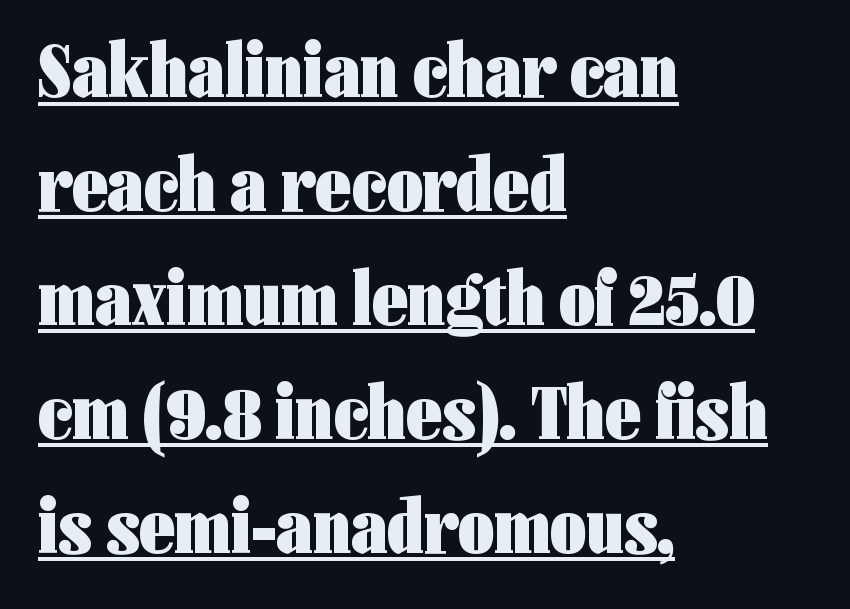
Set as a true bold cut, around the 700 mark. You could call the tracking neutral — neither tight nor loose. The letters carry no serifs — their stems end cleanly without finishing strokes. Vertical strokes here are truly vertical.
